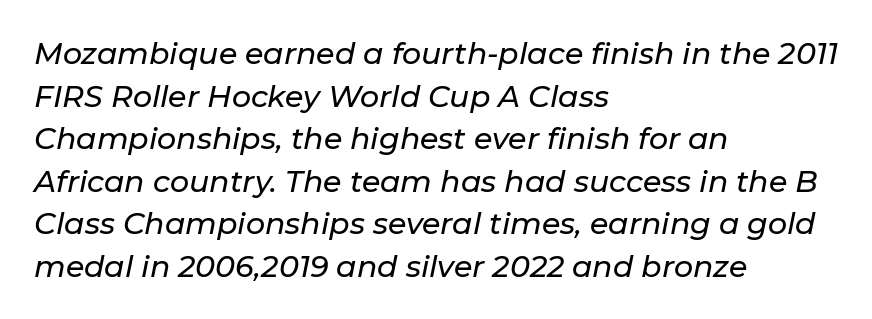
Q: Is the text italic (slanted)? A: Yes, it leans right by about 11 degrees.
Q: Is the text underlined? A: No.
Q: How is the paragraph aligned? A: Left-aligned.
Q: Is the spacing between letters normal or unusually wide? A: Normal.
Q: Is the spacing between lines tight, normal or loose? A: Normal.
Q: Width (condensed, normal, or wide)? A: Normal.
Q: Stroke contrast? A: Low.
Q: x-height? A: Medium.
Q: Monospaced? A: No.
